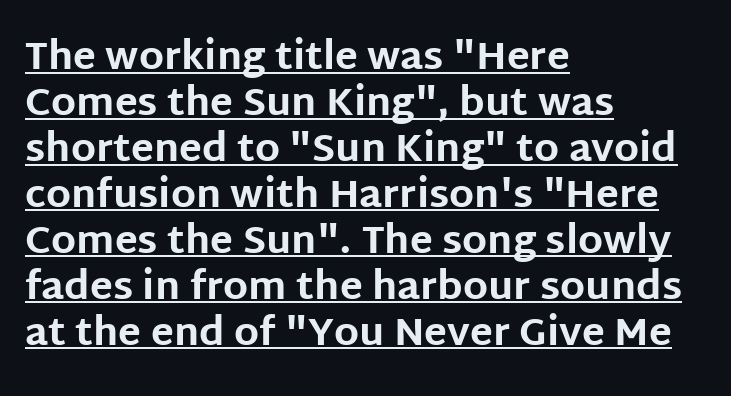
The image shows 38 px bold sans-serif type, upright; set left-aligned, line spacing 1.21x, normal letter spacing, underlined; low stroke contrast and a large x-height.
